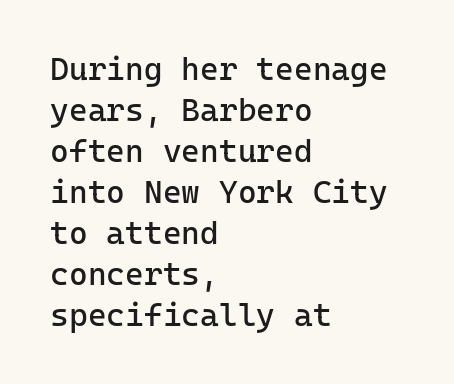
The type sits square on the baseline with zero lean. Normally led — the rows are evenly, conventionally spaced. The paragraph shown leans on its left margin. The foot of each line stays bare and open.
